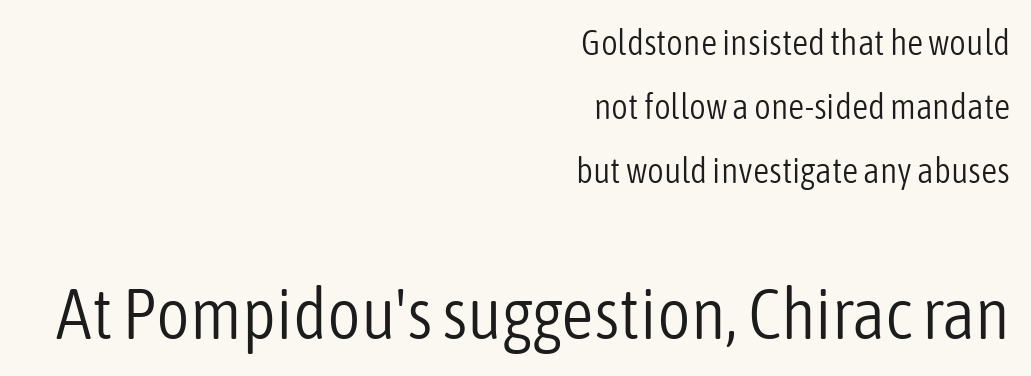
{"serif": "no", "italic": "no", "bold": "no", "weight": "light", "width": "condensed", "stroke_contrast": "low", "x_height": "medium", "monospaced": "no", "underline": "no", "align": "right", "line_spacing_ratio": 1.78, "letter_spacing": "normal", "letter_spacing_em": 0.0, "larger_block": "second", "size_ratio": 2.0, "glyph_px": 72}
